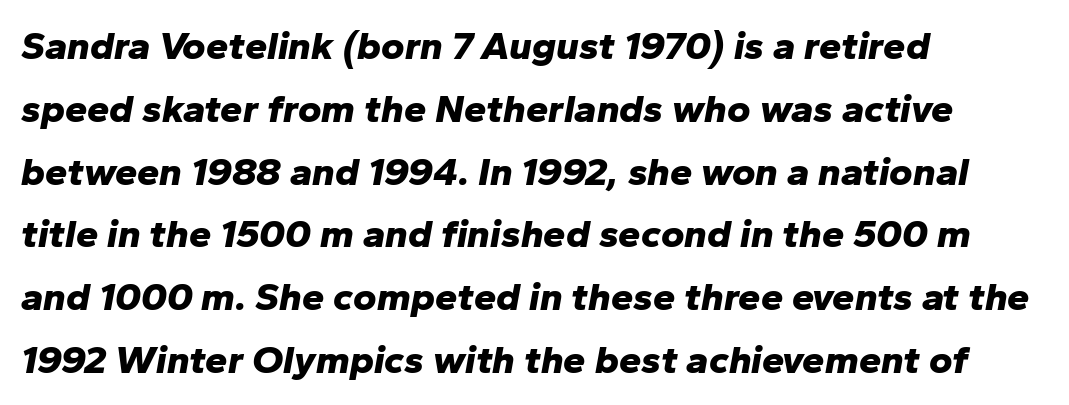
Q: Is the text bold? A: Yes.
Q: Is the text italic (slanted)? A: Yes, it leans right by about 10 degrees.
Q: Is the text underlined? A: No.
Q: How is the paragraph aligned? A: Left-aligned.
Q: Is the spacing between letters normal or unusually wide? A: Normal.
Q: Is the spacing between lines tight, normal or loose? A: Normal.
Q: Width (condensed, normal, or wide)? A: Normal.
Q: Stroke contrast? A: Low.
Q: x-height? A: Medium.
Q: Monospaced? A: No.
